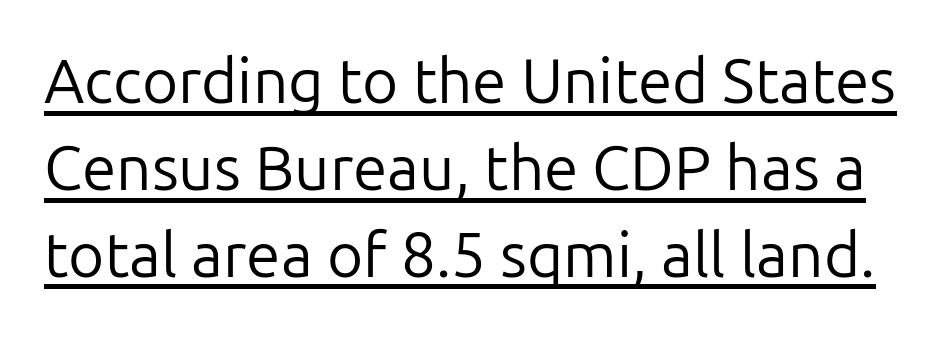
{"serif": "no", "italic": "no", "bold": "no", "weight": "regular", "width": "normal", "stroke_contrast": "low", "x_height": "medium", "monospaced": "no", "underline": "yes", "line_spacing": "normal", "line_spacing_ratio": 1.4, "letter_spacing": "normal", "letter_spacing_em": 0.0, "glyph_px": 62}
